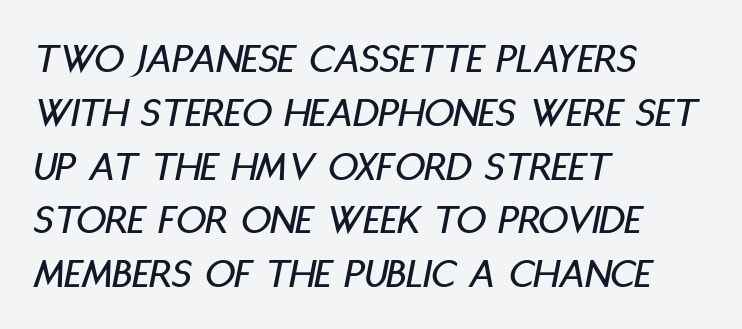
{"italic": "yes", "lean": "right", "slant_degrees": 11, "width": "condensed", "stroke_contrast": "low", "x_height": "large", "monospaced": "no", "underline": "no", "align": "left", "line_spacing": "normal", "line_spacing_ratio": 1.28, "letter_spacing": "normal", "letter_spacing_em": 0.0, "glyph_px": 42}
